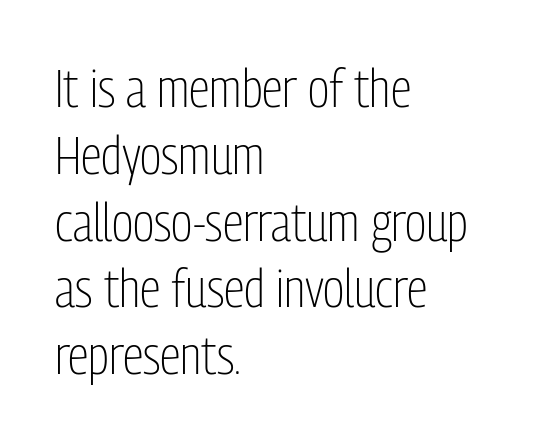
Q: Is the text bold? A: No.
Q: Is the text italic (slanted)? A: No, it is upright.
Q: Is the typeface a serif or a sans-serif typeface? A: Sans-serif.
Q: Is the text underlined? A: No.
Q: How is the paragraph aligned? A: Left-aligned.
Q: Is the spacing between letters normal or unusually wide? A: Normal.
Q: Is the spacing between lines tight, normal or loose? A: Normal.
Q: Width (condensed, normal, or wide)? A: Condensed.
Q: Stroke contrast? A: Low.
Q: x-height? A: Medium.
Q: Monospaced? A: No.
